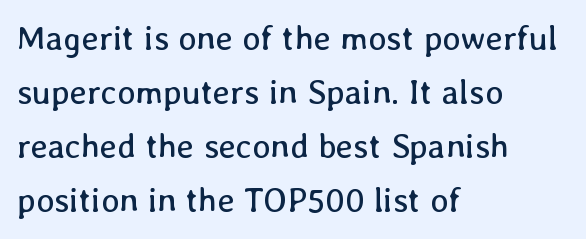
Notice how descenders clear the ascenders below comfortably — that's standard leading. Every character sits straight up, as roman type does. Words appear dense and cohesive because spacing is normal. The rendering uses natural spacing where letterforms have individual widths. The typesetting does not lean heavy: it is not bold.
